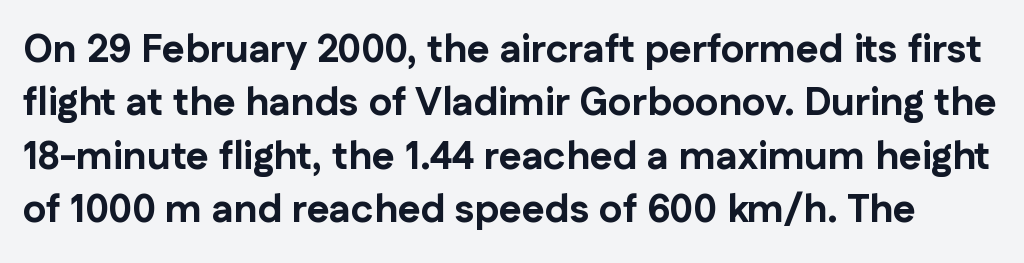
The image shows 39 px bold sans-serif type, upright; set normal line spacing (1.37x), normal letter spacing, not underlined; low stroke contrast and a medium x-height.
